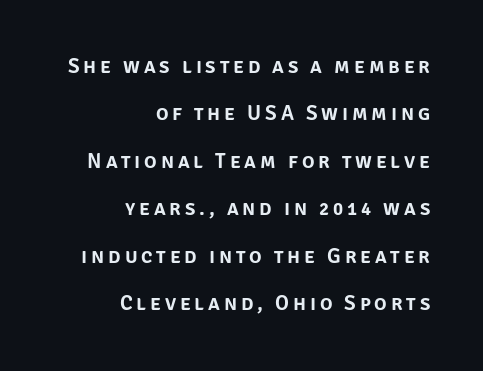
Q: Is the text italic (slanted)? A: No, it is upright.
Q: Is the text underlined? A: No.
Q: How is the paragraph aligned? A: Right-aligned.
Q: Is the spacing between lines tight, normal or loose? A: Loose.
